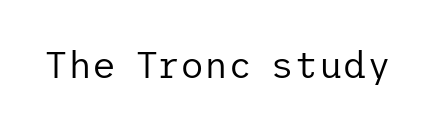
{"serif": "no", "italic": "no", "bold": "no", "weight": "regular", "width": "normal", "stroke_contrast": "low", "x_height": "medium", "underline": "no", "letter_spacing": "normal", "letter_spacing_em": 0.0, "glyph_px": 37}
